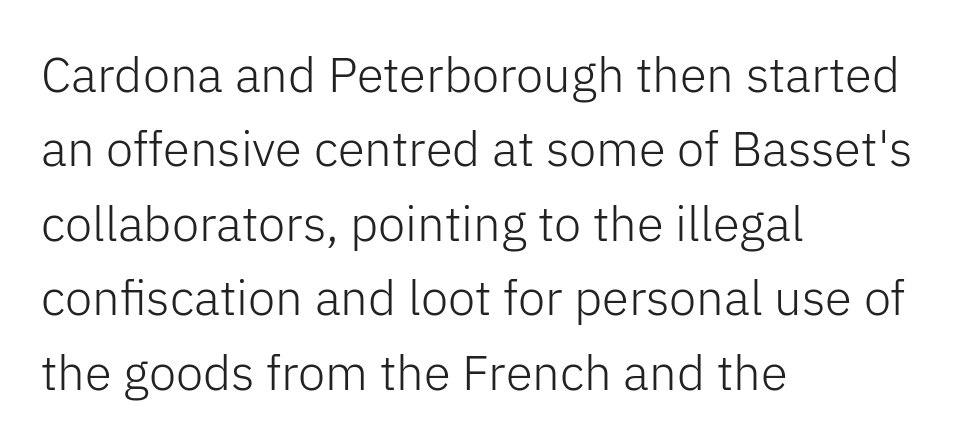
Q: Is the text bold? A: No.
Q: Is the text italic (slanted)? A: No, it is upright.
Q: Is the typeface a serif or a sans-serif typeface? A: Sans-serif.
Q: Is the text underlined? A: No.
Q: How is the paragraph aligned? A: Left-aligned.
Q: Is the spacing between letters normal or unusually wide? A: Normal.
Q: Is the spacing between lines tight, normal or loose? A: Normal.
Q: Width (condensed, normal, or wide)? A: Normal.
Q: Stroke contrast? A: Low.
Q: x-height? A: Medium.
Q: Monospaced? A: No.
